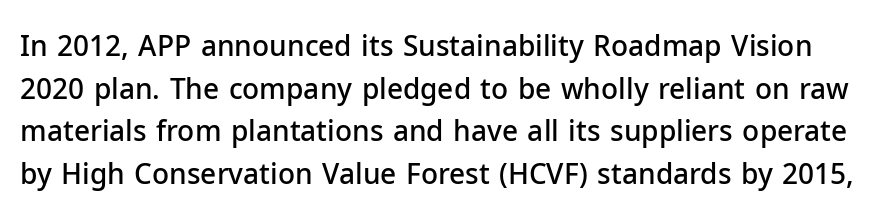
Observe the absence of serifs on each vertical stroke in this sample. What stands out about the letter spacing? Nothing — it is the standard amount. Horizontal bands of white between lines are of average thickness. Designer's note — italics off, roman on.
